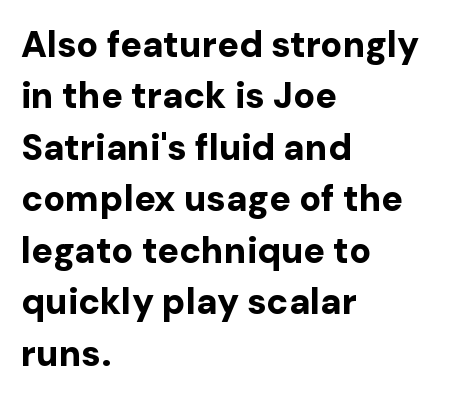
The image shows 36 px bold sans-serif type, upright; set left-aligned, normal line spacing (1.43x), normal letter spacing, not underlined; low stroke contrast and a medium x-height.
